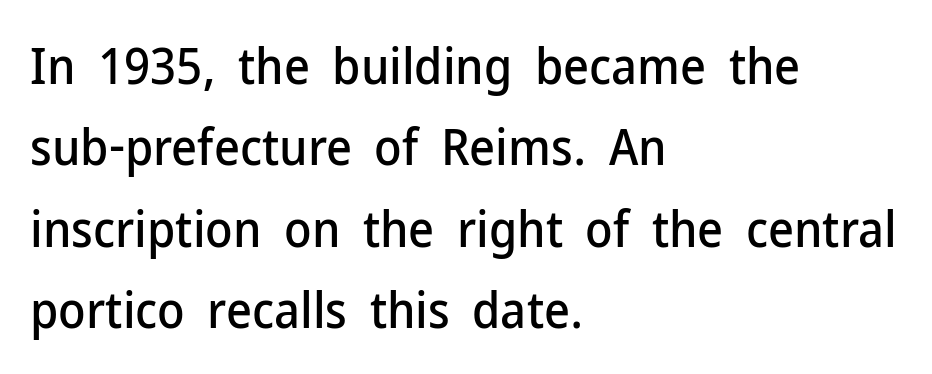
{"serif": "no", "italic": "no", "width": "normal", "stroke_contrast": "low", "x_height": "medium", "monospaced": "no", "underline": "no", "align": "left", "line_spacing": "normal", "line_spacing_ratio": 1.63, "letter_spacing": "normal", "letter_spacing_em": 0.0, "glyph_px": 50}
